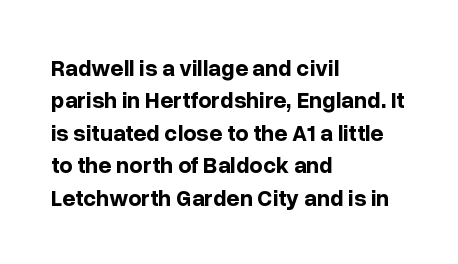
Q: Is the text bold? A: Yes.
Q: Is the text italic (slanted)? A: No, it is upright.
Q: Is the text underlined? A: No.
Q: How is the paragraph aligned? A: Left-aligned.
Q: Is the spacing between letters normal or unusually wide? A: Normal.
Q: Is the spacing between lines tight, normal or loose? A: Normal.
